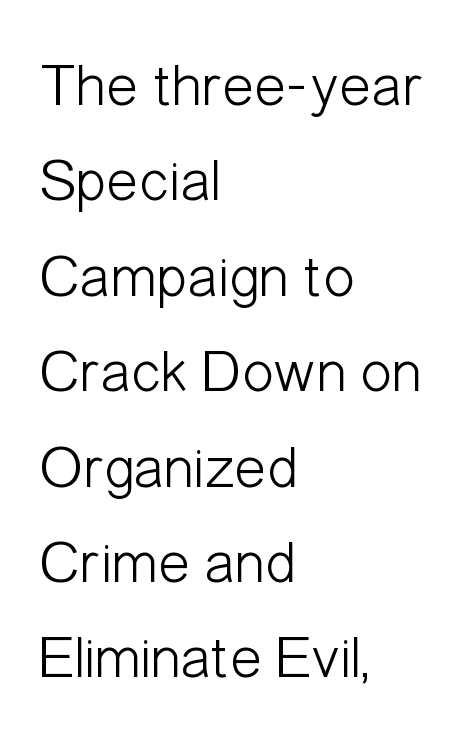
Is the type heavy? It reads as light-to-regular instead. The compositor pushed each line to the left boundary. This sample keeps an unexceptional amount of space between lines. Short note: letters normally spaced.
